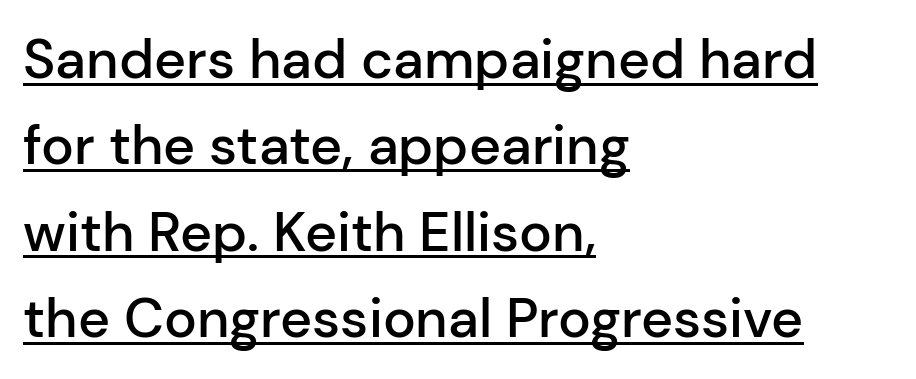
The passage shown is underscored from start to finish. Glyph-to-glyph distance matches everyday printed text. The passage shown is typeset with a sans-serif family. Stroke thickness is moderately raised; the sample reads as semibold. Do the characters align in a grid? No, the font is proportional.
